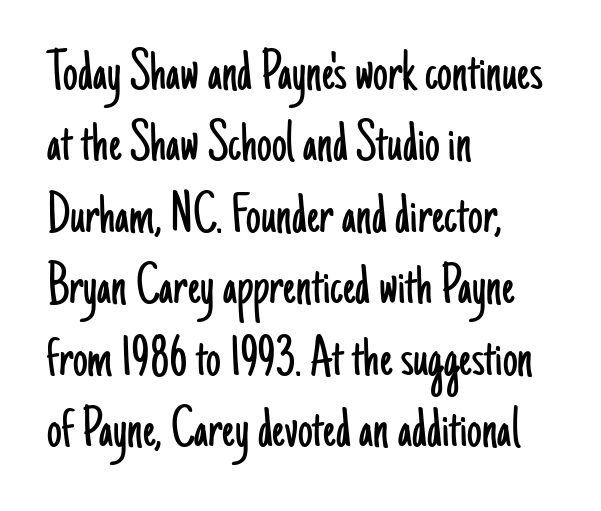
The image shows 59 px light, condensed sans-serif type, upright; set left-aligned, line spacing 1.21x, normal letter spacing, not underlined; low stroke contrast and a small x-height.
